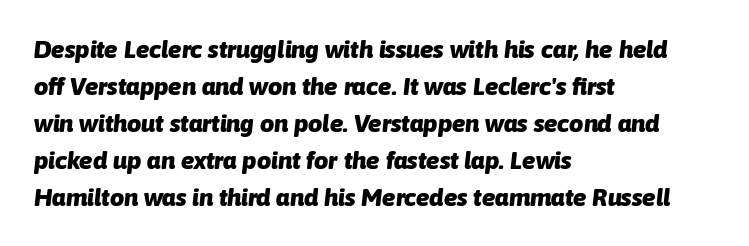
The image shows 25 px bold type, italic (leaning right); set left-aligned, normal line spacing (1.48x), normal letter spacing, not underlined.
